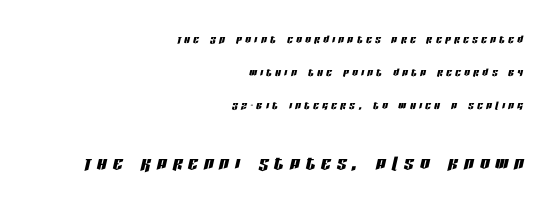
The compositor pushed each line to the right boundary. The more generous point size was reserved for the lower chunk. The passage shown leans; its letterforms are oblique. How would I describe the line gaps? Wide and relaxed.
